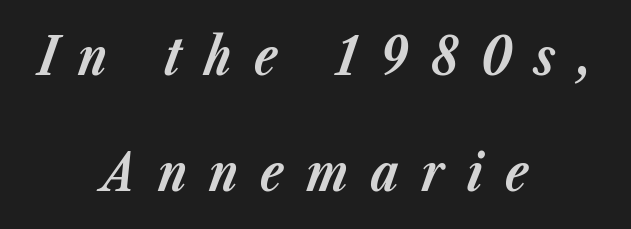
Q: Is the text bold? A: Yes.
Q: Is the text italic (slanted)? A: Yes, it leans right by about 23 degrees.
Q: Is the text underlined? A: No.
Q: How is the paragraph aligned? A: Centered.
Q: Is the spacing between letters normal or unusually wide? A: Unusually wide.
Q: Is the spacing between lines tight, normal or loose? A: Loose.
Q: Width (condensed, normal, or wide)? A: Normal.
Q: Stroke contrast? A: Low.
Q: x-height? A: Medium.
Q: Monospaced? A: No.
